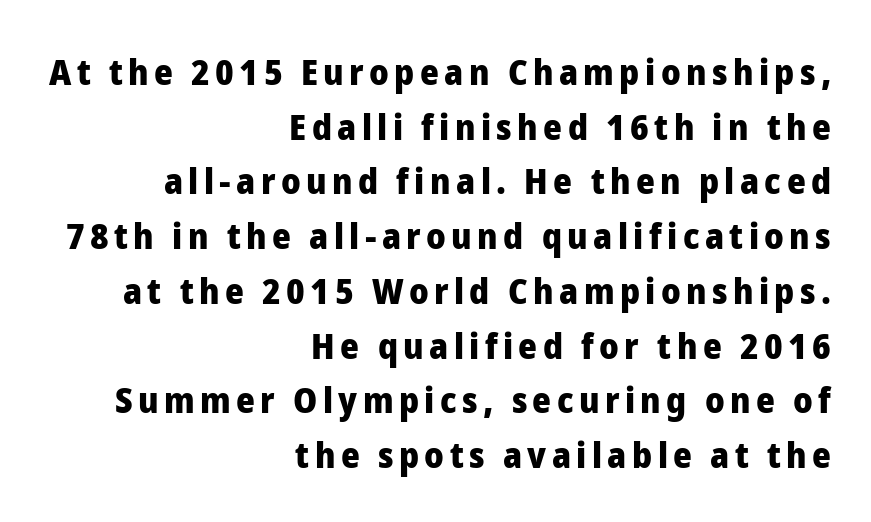
{"serif": "no", "italic": "no", "bold": "yes", "weight": "heavy", "width": "normal", "stroke_contrast": "low", "x_height": "medium", "monospaced": "no", "underline": "no", "align": "right", "line_spacing": "normal", "line_spacing_ratio": 1.52, "glyph_px": 36}
